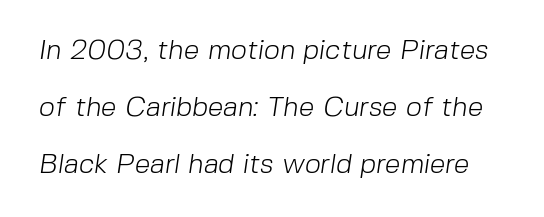
{"serif": "no", "bold": "no", "weight": "light", "width": "normal", "stroke_contrast": "low", "x_height": "medium", "monospaced": "no", "underline": "no", "line_spacing": "loose", "line_spacing_ratio": 2.03, "letter_spacing": "normal", "letter_spacing_em": 0.0, "glyph_px": 28}
